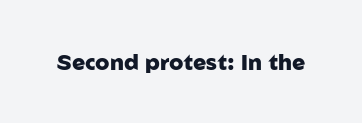
Short note: letters normally spaced. Words float on clear page, feet unadorned. The letters stand upright; this is a roman face. Heavy, bold letterforms.
